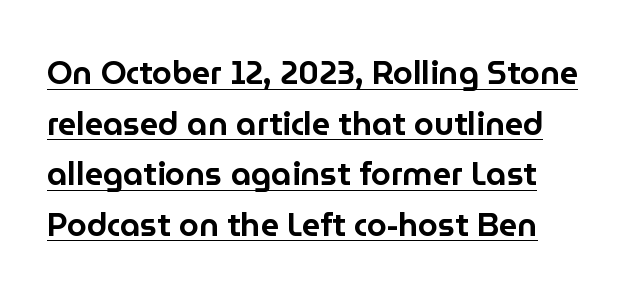
A typesetter would call this zero additional tracking. Nothing sits at the stroke ends, so this counts as sans-serif. Reading down the column, the eye jumps a familiar distance to each next line. Every character sits straight up, as roman type does.
